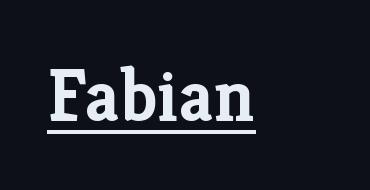
Q: Is the text bold? A: Yes.
Q: Is the text italic (slanted)? A: No, it is upright.
Q: Is the typeface a serif or a sans-serif typeface? A: Serif.
Q: Is the text underlined? A: Yes.
Q: Is the spacing between letters normal or unusually wide? A: Normal.
Q: Width (condensed, normal, or wide)? A: Normal.
Q: Stroke contrast? A: Low.
Q: x-height? A: Medium.
Q: Monospaced? A: No.
